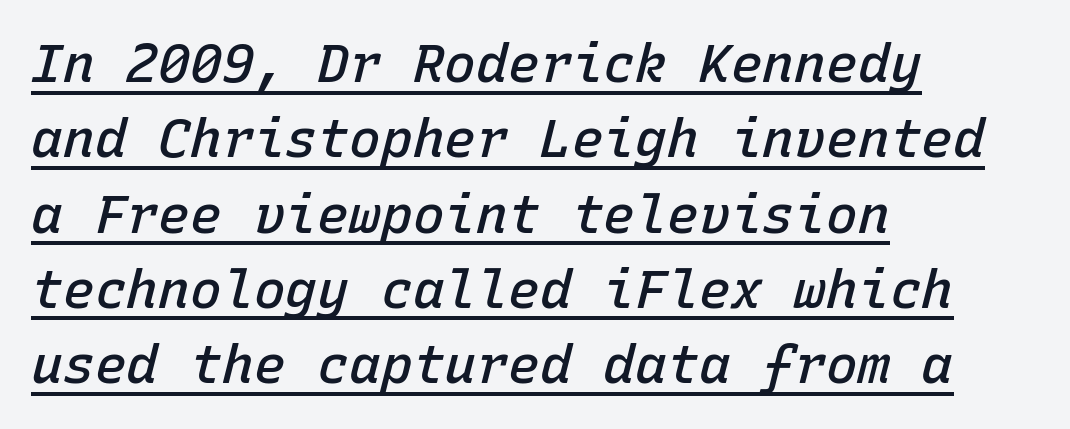
Is there an underline? Yes — a line sits under the letters. When letters slant like this, we call the style italic. This is moderately heavy type, rendered in semibold. Think of a typewriter: that constant character pitch is what you see here. Where is the straight margin? On the left.
